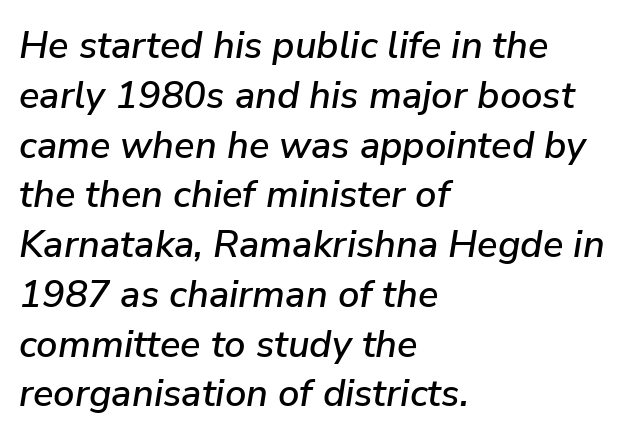
Q: Is the text italic (slanted)? A: Yes, it leans right by about 9 degrees.
Q: Is the text underlined? A: No.
Q: How is the paragraph aligned? A: Left-aligned.
Q: Is the spacing between letters normal or unusually wide? A: Normal.
Q: Is the spacing between lines tight, normal or loose? A: Normal.
Q: Width (condensed, normal, or wide)? A: Normal.
Q: Stroke contrast? A: Low.
Q: x-height? A: Medium.
Q: Monospaced? A: No.
